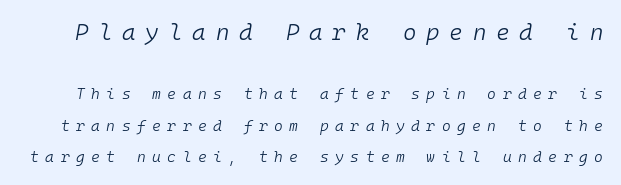
The image shows 23 px text type, italic (leaning right); set loose line spacing (2.11x), unusually wide letter spacing (+0.43 em), not underlined; the first (top) block is 1.53x larger.
